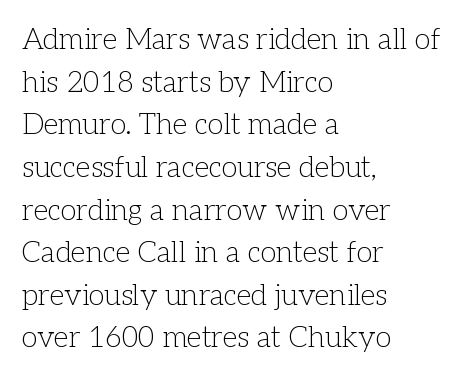
The image shows 29 px light serif type, upright; set left-aligned, normal line spacing (1.47x), normal letter spacing, not underlined; low stroke contrast and a medium x-height.
